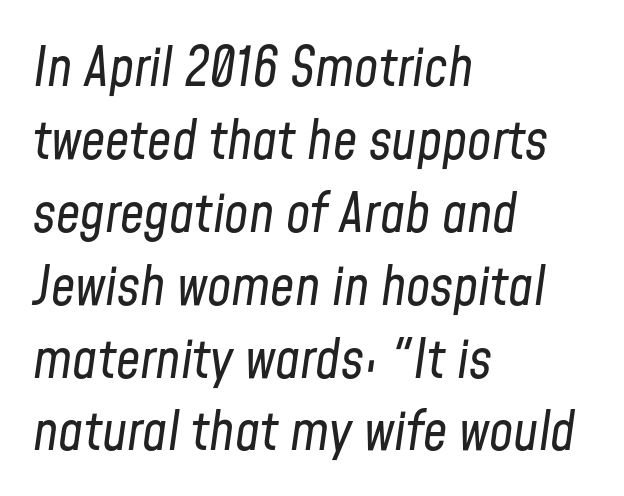
Q: Is the text bold? A: No.
Q: Is the text italic (slanted)? A: Yes, it leans right by about 8 degrees.
Q: Is the text underlined? A: No.
Q: How is the paragraph aligned? A: Left-aligned.
Q: Is the spacing between letters normal or unusually wide? A: Normal.
Q: Is the spacing between lines tight, normal or loose? A: Normal.
Q: Width (condensed, normal, or wide)? A: Condensed.
Q: Stroke contrast? A: Low.
Q: x-height? A: Medium.
Q: Monospaced? A: No.
